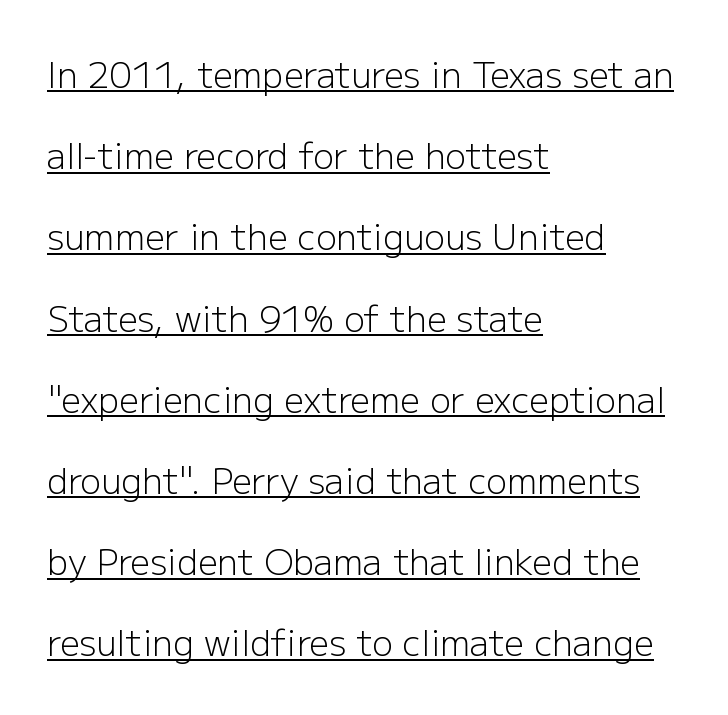
Q: Is the text bold? A: No.
Q: Is the text italic (slanted)? A: No, it is upright.
Q: Is the typeface a serif or a sans-serif typeface? A: Sans-serif.
Q: Is the text underlined? A: Yes.
Q: How is the paragraph aligned? A: Left-aligned.
Q: Is the spacing between letters normal or unusually wide? A: Normal.
Q: Is the spacing between lines tight, normal or loose? A: Loose.
Q: Width (condensed, normal, or wide)? A: Normal.
Q: Stroke contrast? A: Low.
Q: x-height? A: Medium.
Q: Monospaced? A: No.
